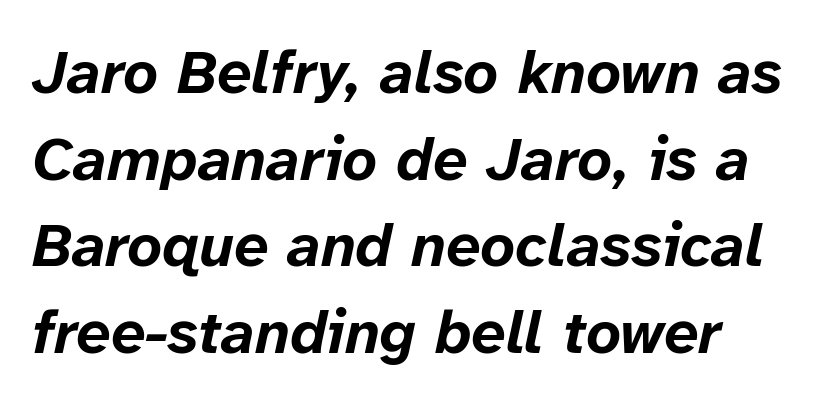
Q: Is the text bold? A: Yes.
Q: Is the text italic (slanted)? A: Yes, it leans right by about 12 degrees.
Q: Is the text underlined? A: No.
Q: Is the spacing between letters normal or unusually wide? A: Normal.
Q: Is the spacing between lines tight, normal or loose? A: Normal.
Q: Width (condensed, normal, or wide)? A: Normal.
Q: Stroke contrast? A: Low.
Q: x-height? A: Medium.
Q: Monospaced? A: No.
